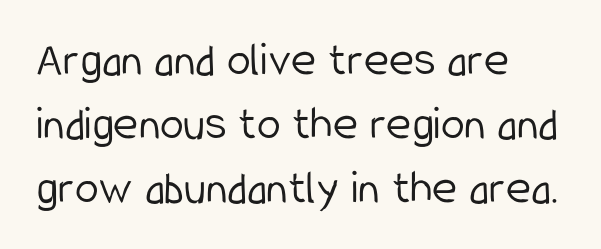
{"serif": "no", "italic": "no", "bold": "no", "weight": "light", "width": "condensed", "stroke_contrast": "low", "x_height": "medium", "monospaced": "no", "underline": "no", "align": "left", "line_spacing": "normal", "line_spacing_ratio": 1.33, "letter_spacing": "normal", "letter_spacing_em": 0.0, "glyph_px": 48}
